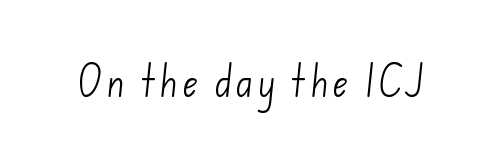
Looks like regular typesetting: each glyph gets only the width it needs. Grotesque or geometric, the face here clearly has no serifs. Beneath every word, the page is bare. Weight: regular or lighter.
